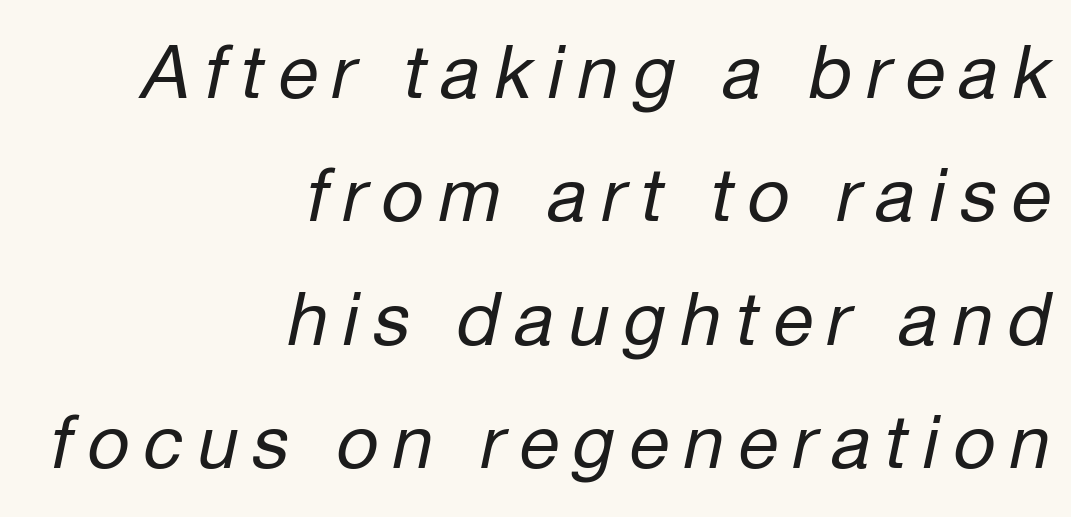
{"italic": "yes", "lean": "right", "slant_degrees": 12, "bold": "no", "weight": "regular", "width": "normal", "stroke_contrast": "low", "x_height": "medium", "monospaced": "no", "underline": "no", "align": "right", "line_spacing": "normal", "line_spacing_ratio": 1.69, "letter_spacing": "wide", "letter_spacing_em": 0.2, "glyph_px": 73}
